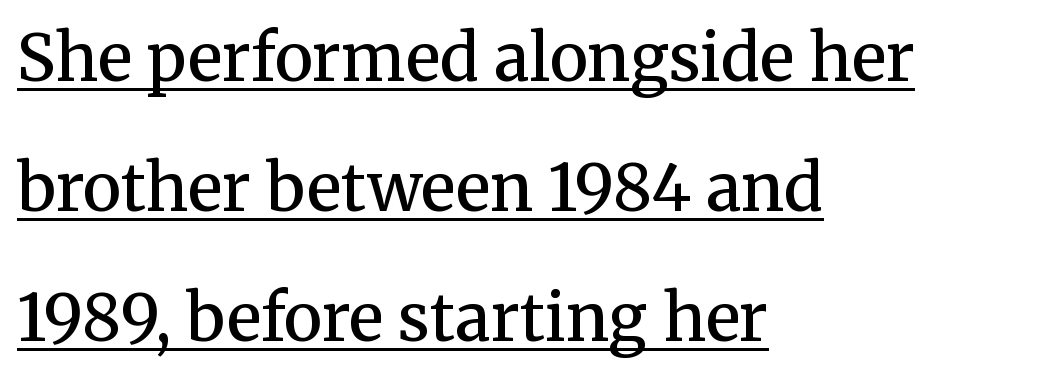
The image shows 65 px semibold serif type, upright; set left-aligned, loose line spacing (2.0x), normal letter spacing, underlined; medium stroke contrast and a medium x-height.
